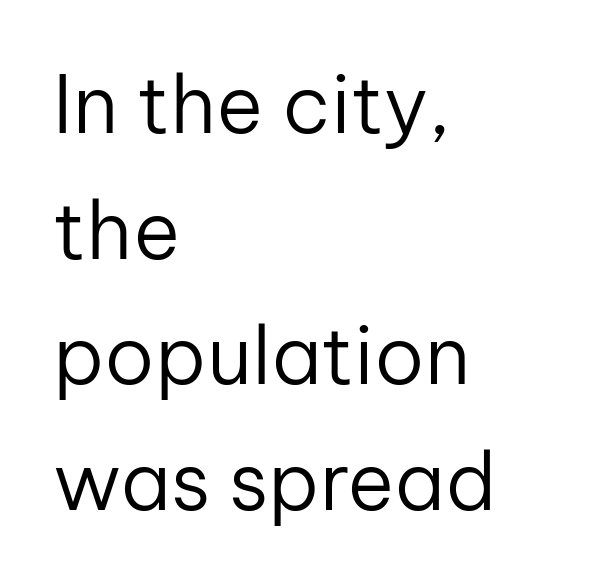
The image shows 80 px regular-weight sans-serif type, upright; set left-aligned, normal line spacing (1.57x), normal letter spacing, not underlined; low stroke contrast and a medium x-height.
